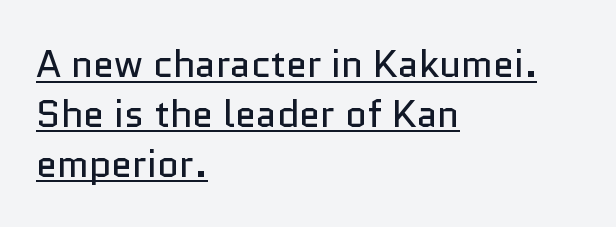
One-word summary of the alignment: left. The rendering shows plain stroke endings on the letterforms — a sans-serif design. A roman cut, with each character standing at attention. Stroke mass is kept to a normal reading level or below. The passage shown is typed in a proportional face where columns would drift.
